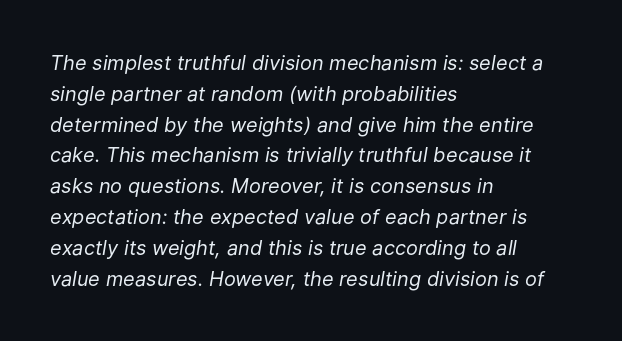
Interline gaps are of average width in this sample. The font sits on the lighter half of the weight spectrum, regular included. The foot of each line stays bare and open. When letters slant like this, we call the style italic. Each word holds together tightly as a unit, with standard inter-letter gaps. One-word summary of the alignment: left.
